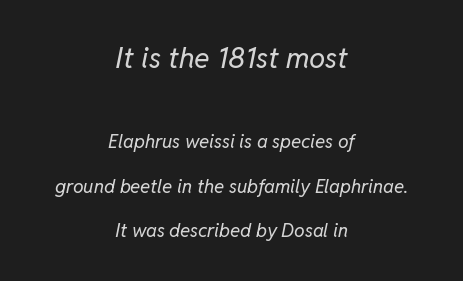
Q: Is the text bold? A: No.
Q: Is the text italic (slanted)? A: Yes, it leans right by about 11 degrees.
Q: Is the text underlined? A: No.
Q: How is the paragraph aligned? A: Centered.
Q: Is the spacing between letters normal or unusually wide? A: Normal.
Q: Is the spacing between lines tight, normal or loose? A: Loose.
Q: Which block of text is set in a larger size, the first (top) or the second (bottom)? A: The first (top) one.
Q: Width (condensed, normal, or wide)? A: Normal.
Q: Stroke contrast? A: Low.
Q: x-height? A: Medium.
Q: Monospaced? A: No.
